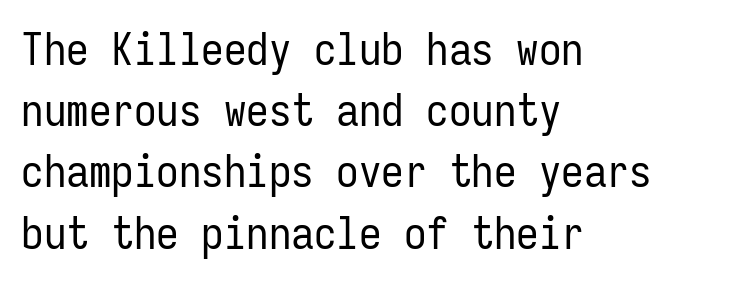
{"serif": "no", "italic": "no", "bold": "no", "weight": "regular", "width": "condensed", "stroke_contrast": "low", "x_height": "medium", "monospaced": "yes", "underline": "no", "align": "left", "line_spacing": "normal", "line_spacing_ratio": 1.36, "letter_spacing": "normal", "letter_spacing_em": 0.0, "glyph_px": 45}
